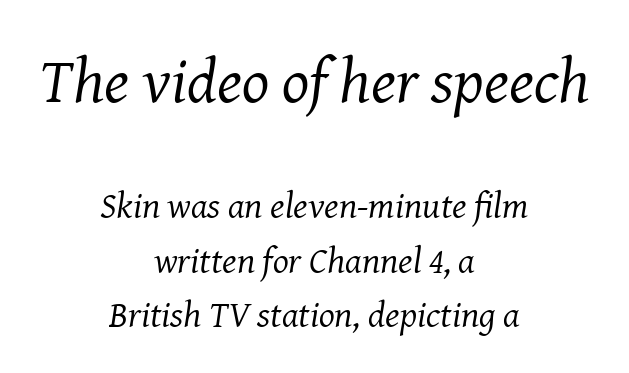
{"serif": "yes", "italic": "yes", "lean": "right", "slant_degrees": 8, "bold": "no", "weight": "regular", "width": "normal", "stroke_contrast": "medium", "x_height": "medium", "monospaced": "no", "underline": "no", "align": "center", "line_spacing": "normal", "line_spacing_ratio": 1.48, "letter_spacing": "normal", "letter_spacing_em": 0.0, "larger_block": "first", "size_ratio": 1.73, "glyph_px": 64}
